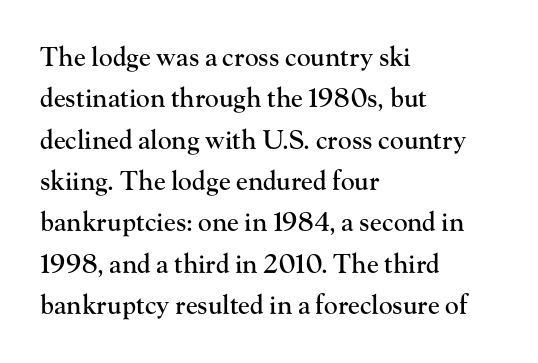
Honestly, there is no underline to notice here at all. Nothing unusual about the tracking: characters are spaced as the font intends. These lines stack with their left ends in a neat column. Posture: vertical. Normally led — the rows are evenly, conventionally spaced.
